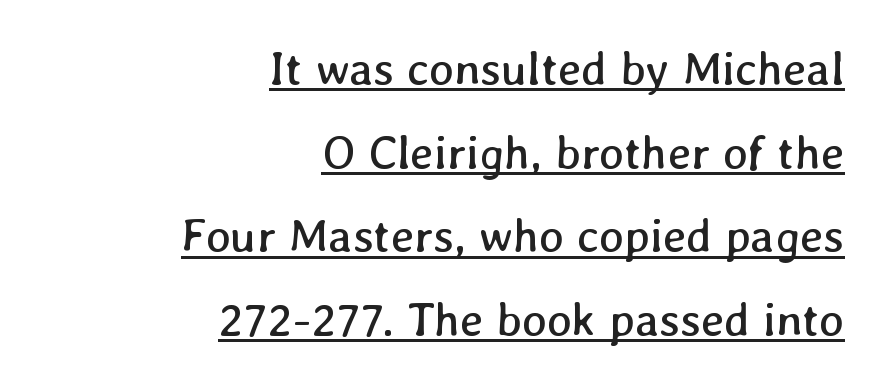
{"bold": "no", "weight": "regular", "width": "normal", "stroke_contrast": "low", "x_height": "medium", "monospaced": "no", "underline": "yes", "align": "right", "line_spacing_ratio": 1.78, "letter_spacing": "normal", "letter_spacing_em": 0.0, "glyph_px": 47}
